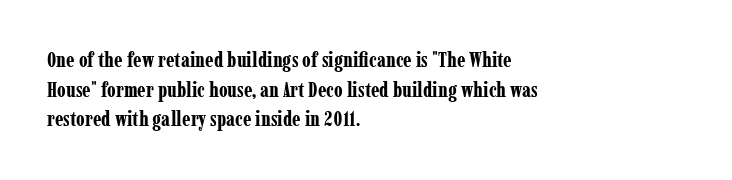
{"italic": "no", "bold": "yes", "underline": "no", "align": "left", "line_spacing": "normal", "line_spacing_ratio": 1.41, "letter_spacing": "normal", "letter_spacing_em": 0.0, "glyph_px": 21}
